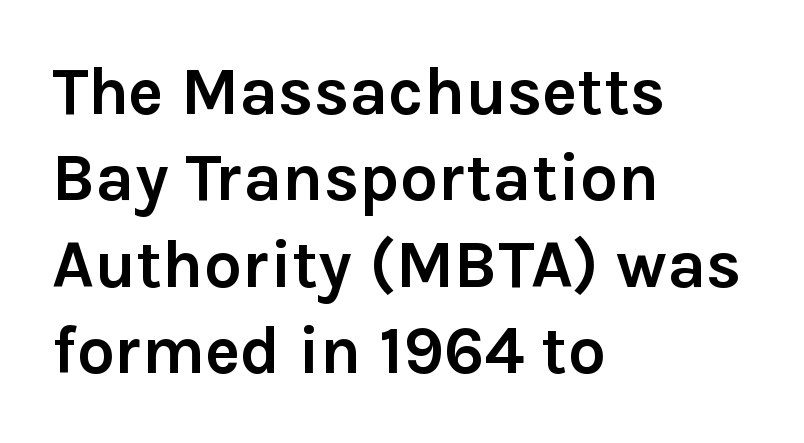
The image shows 67 px semibold sans-serif type, upright; set left-aligned, normal line spacing (1.29x), normal letter spacing, not underlined; a medium x-height.
